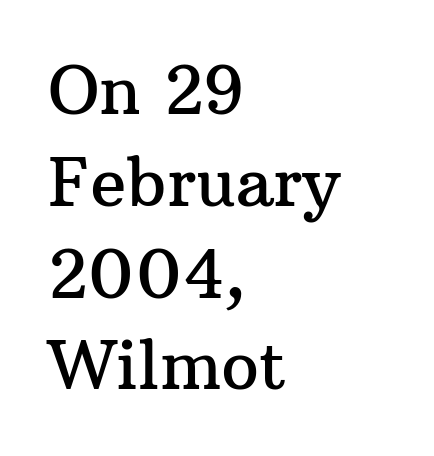
The image shows 67 px serif type, upright; set left-aligned, normal line spacing (1.37x), normal letter spacing, not underlined; medium stroke contrast and a medium x-height.
